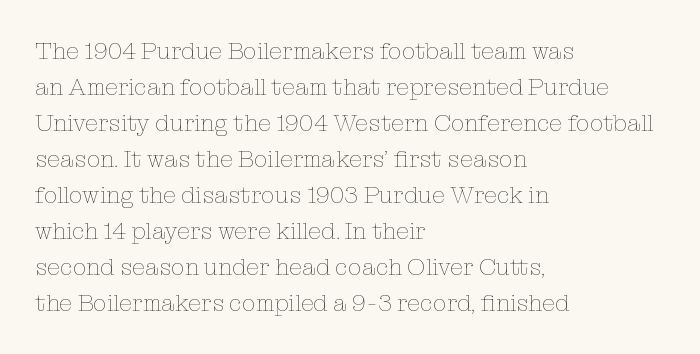
{"italic": "no", "bold": "no", "underline": "no", "align": "left", "line_spacing": "normal", "line_spacing_ratio": 1.5, "letter_spacing": "normal", "letter_spacing_em": 0.0, "glyph_px": 24}
